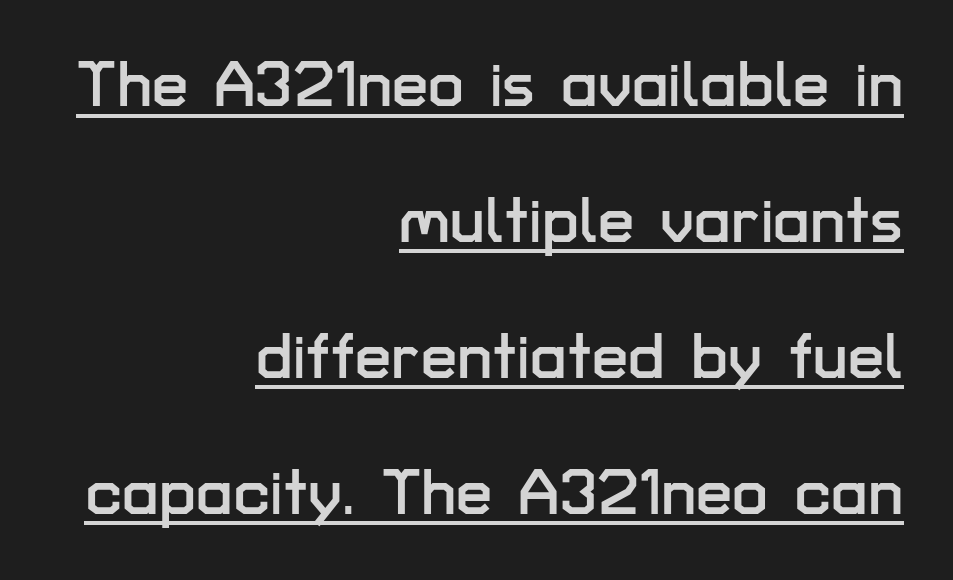
The image shows 65 px sans-serif type, upright; set right-aligned, loose line spacing (2.09x), normal letter spacing, underlined; low stroke contrast and a medium x-height.
